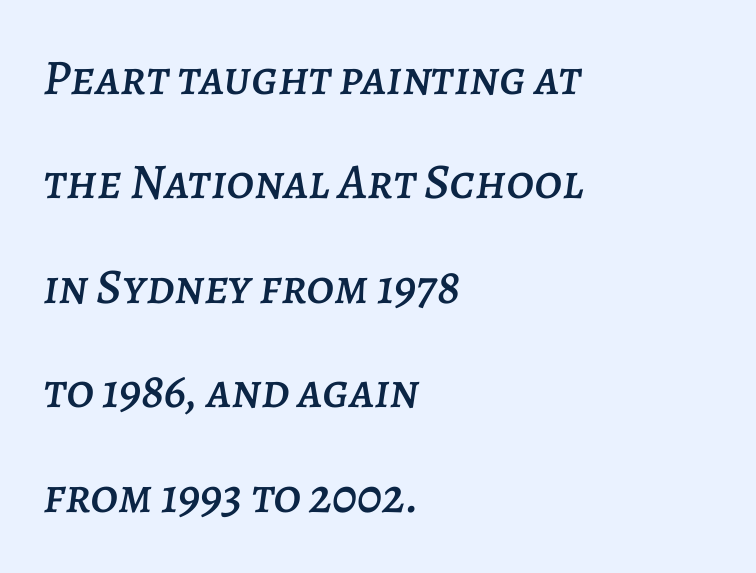
{"italic": "yes", "lean": "right", "slant_degrees": 7, "width": "normal", "stroke_contrast": "low", "x_height": "large", "monospaced": "no", "underline": "no", "align": "left", "line_spacing": "loose", "line_spacing_ratio": 2.09, "letter_spacing": "normal", "letter_spacing_em": 0.0, "glyph_px": 50}
